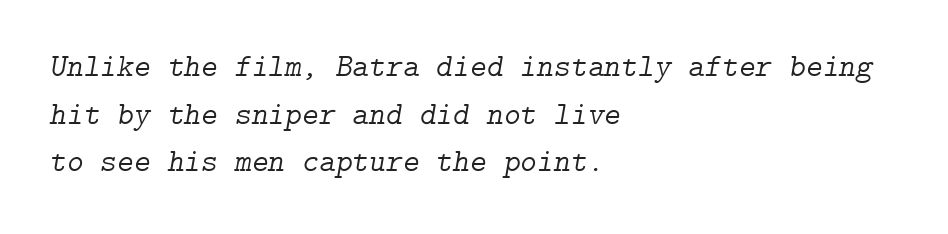
The image shows 32 px light serif type, italic (leaning right); set left-aligned, normal line spacing (1.49x), normal letter spacing, not underlined; low stroke contrast and a medium x-height.
